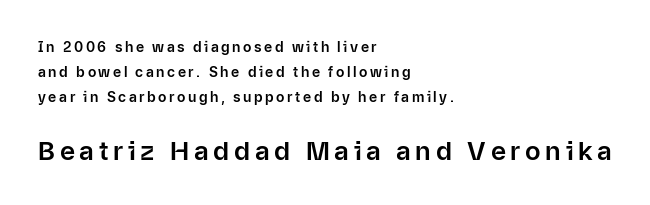
The zone under the glyphs is completely vacant. Every row of glyphs begins at an identical x-position on the left. Reading top to bottom, the characters get bigger at the block break. The font's upright variant was chosen for this text.
